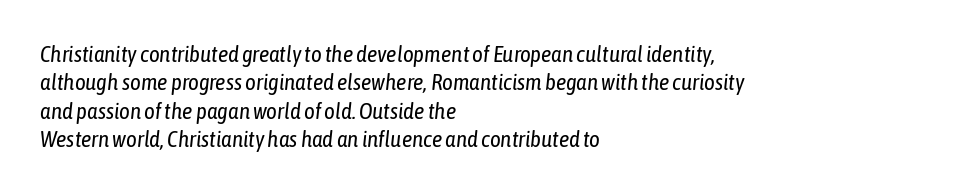
Q: Is the text bold? A: No.
Q: Is the text italic (slanted)? A: Yes, it leans right by about 6 degrees.
Q: Is the text underlined? A: No.
Q: How is the paragraph aligned? A: Left-aligned.
Q: Is the spacing between letters normal or unusually wide? A: Normal.
